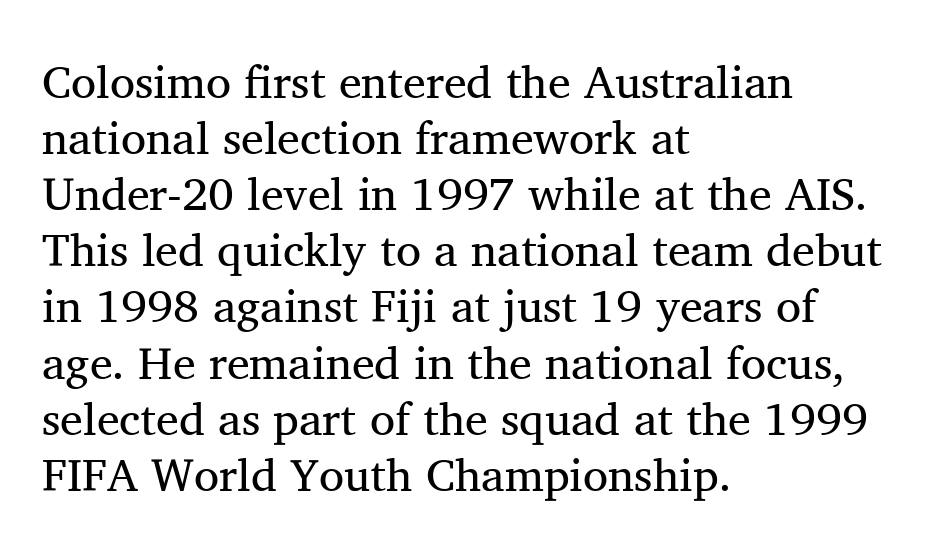
The type is set solid horizontally, with unmodified tracking. Ordinary non-slanted type is in use. Yep, those are serifs on the letters. Character widths vary here, with narrow letters taking less room than wide ones. The lines are quadded left.
